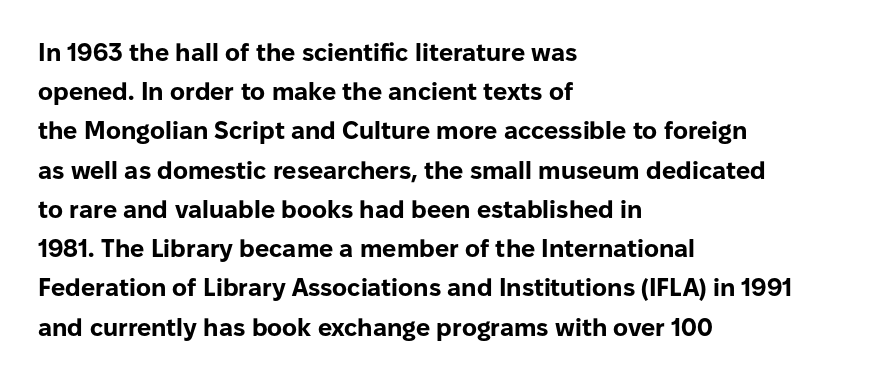
{"italic": "no", "bold": "yes", "underline": "no", "align": "left", "line_spacing": "normal", "line_spacing_ratio": 1.57, "letter_spacing": "normal", "letter_spacing_em": 0.0, "glyph_px": 25}
